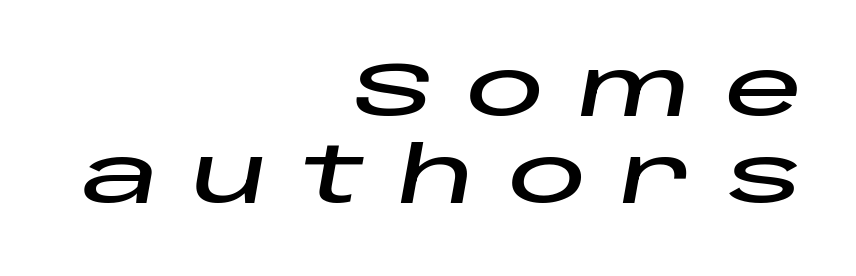
Q: Is the text italic (slanted)? A: Yes, it leans right by about 10 degrees.
Q: Is the text underlined? A: No.
Q: How is the paragraph aligned? A: Right-aligned.
Q: Is the spacing between letters normal or unusually wide? A: Unusually wide.
Q: Is the spacing between lines tight, normal or loose? A: Tight.
Q: Width (condensed, normal, or wide)? A: Wide.
Q: Stroke contrast? A: Low.
Q: x-height? A: Large.
Q: Monospaced? A: No.
